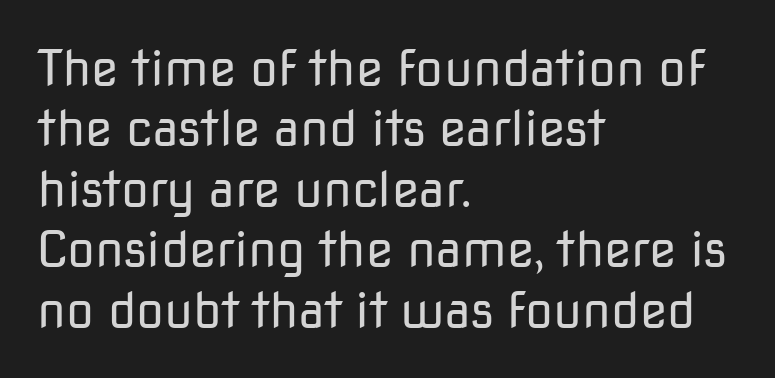
{"serif": "no", "italic": "no", "bold": "no", "weight": "regular", "width": "normal", "stroke_contrast": "low", "x_height": "medium", "monospaced": "no", "underline": "no", "align": "left", "line_spacing_ratio": 1.21, "letter_spacing": "normal", "letter_spacing_em": 0.0, "glyph_px": 50}
